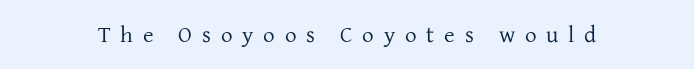
The image shows 23 px text type, upright; set unusually wide letter spacing (+0.43 em), not underlined.
